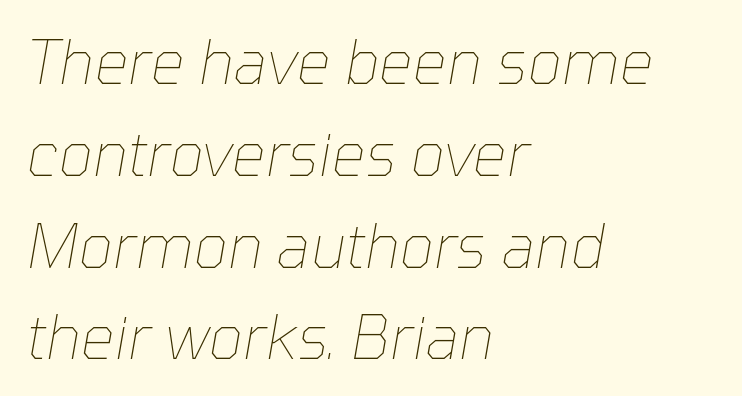
The image shows 60 px thin type, italic (leaning right); set left-aligned, normal line spacing (1.53x), normal letter spacing, not underlined; low stroke contrast and a medium x-height.
